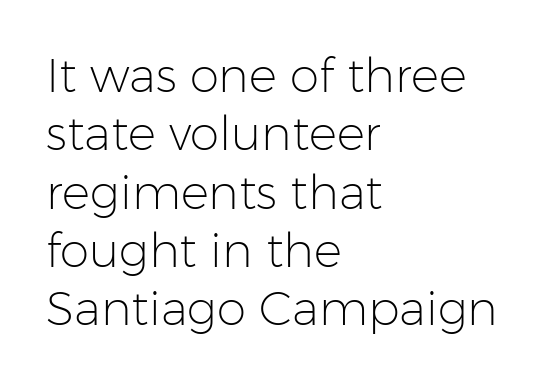
One-word summary of the alignment: left. Is the type heavy? It reads as light-to-regular instead. Ascenders rise straight up at ninety degrees. The zone under the glyphs is completely vacant.
